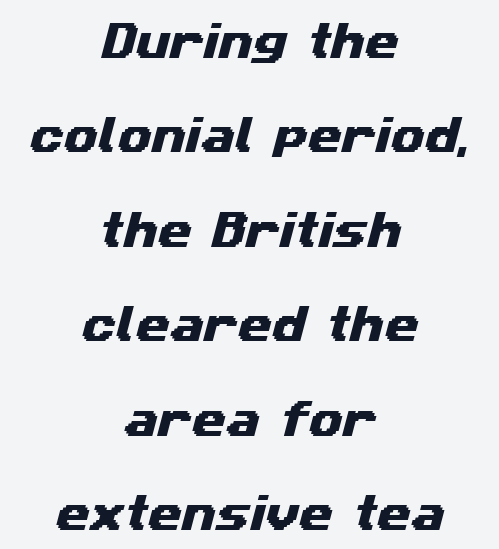
{"serif": "no", "width": "wide", "stroke_contrast": "medium", "x_height": "medium", "monospaced": "no", "underline": "no", "align": "center", "line_spacing": "loose", "line_spacing_ratio": 2.42, "letter_spacing": "normal", "letter_spacing_em": 0.0, "glyph_px": 39}
